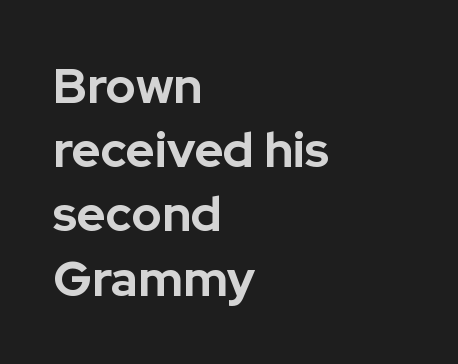
{"serif": "no", "italic": "no", "bold": "yes", "weight": "bold", "width": "normal", "stroke_contrast": "low", "x_height": "medium", "monospaced": "no", "underline": "no", "align": "left", "line_spacing": "normal", "line_spacing_ratio": 1.31, "letter_spacing": "normal", "letter_spacing_em": 0.0, "glyph_px": 49}
